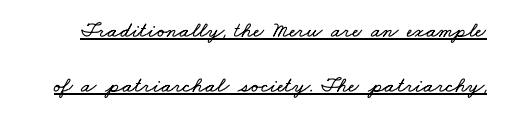
Q: Is the text underlined? A: Yes.
Q: Is the spacing between letters normal or unusually wide? A: Normal.
Q: Is the spacing between lines tight, normal or loose? A: Loose.
